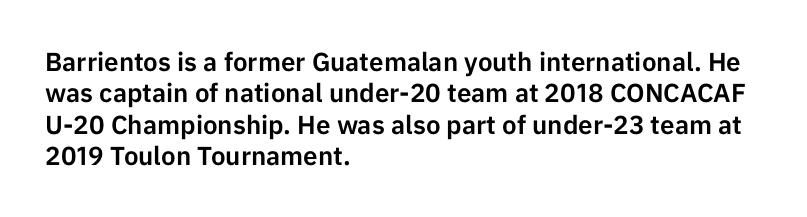
Q: Is the text italic (slanted)? A: No, it is upright.
Q: Is the text underlined? A: No.
Q: How is the paragraph aligned? A: Left-aligned.
Q: Is the spacing between letters normal or unusually wide? A: Normal.
